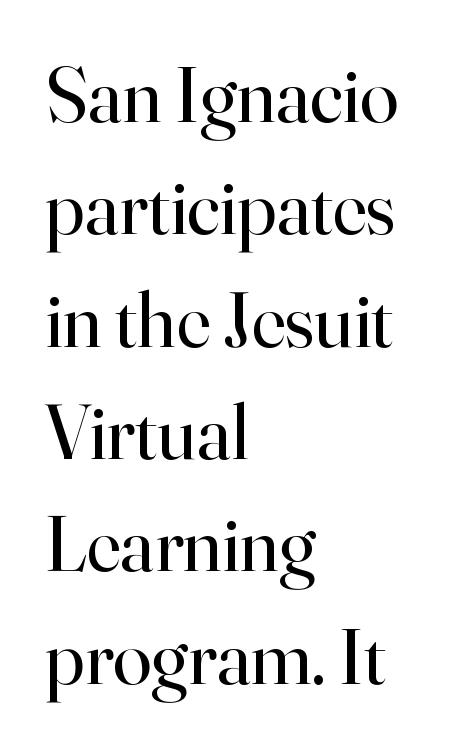
{"serif": "yes", "italic": "no", "bold": "no", "weight": "regular", "width": "normal", "stroke_contrast": "high", "x_height": "small", "monospaced": "no", "underline": "no", "align": "left", "line_spacing": "normal", "line_spacing_ratio": 1.44, "letter_spacing": "normal", "letter_spacing_em": 0.0, "glyph_px": 78}
